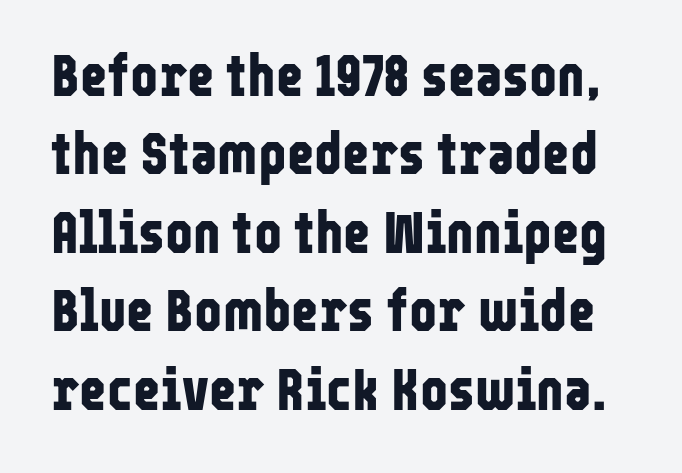
Proportional: the letters do not fall into vertical columns. Nope, not italic — everything's standing straight. The rendering keeps characters at their native spacing. The characters look thick and weighty, a clear bold. The lines sit at an ordinary, default distance from one another. A typesetter would label this face a sans.
